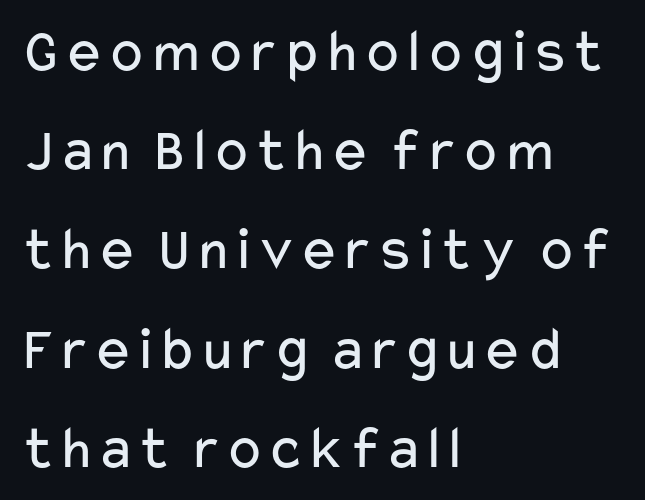
Q: Is the text bold? A: No.
Q: Is the text italic (slanted)? A: No, it is upright.
Q: Is the typeface a serif or a sans-serif typeface? A: Sans-serif.
Q: Is the text underlined? A: No.
Q: How is the paragraph aligned? A: Left-aligned.
Q: Is the spacing between letters normal or unusually wide? A: Normal.
Q: Is the spacing between lines tight, normal or loose? A: Normal.
Q: Width (condensed, normal, or wide)? A: Wide.
Q: Stroke contrast? A: Low.
Q: x-height? A: Medium.
Q: Monospaced? A: No.
